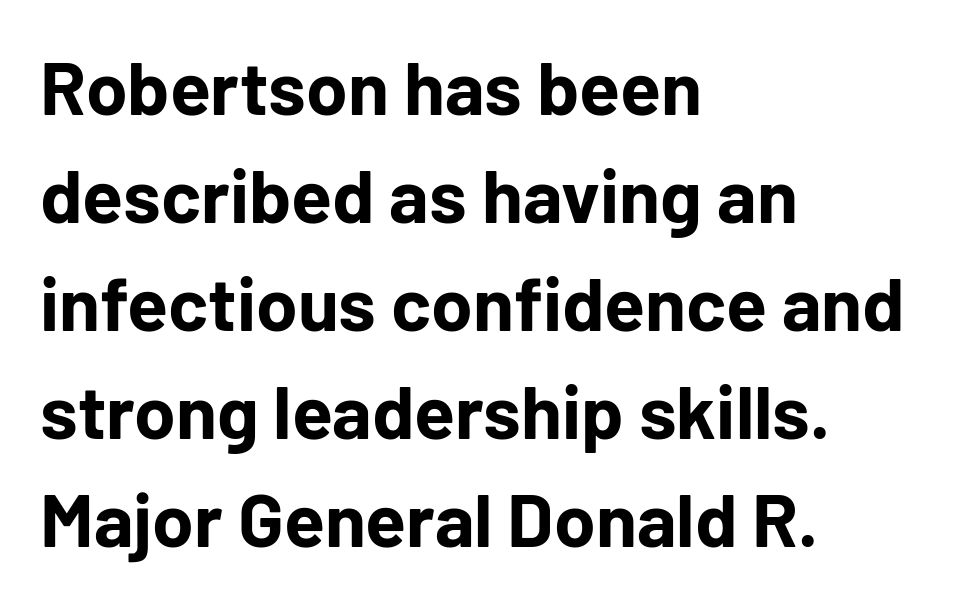
These lines are set flush left with a ragged right edge. The passage shown stacks its lines at a standard gap. A typesetter would mark this as roman, not italic. The type family on display is of the sans-serif kind. Varying glyph widths throughout — classic text-font behaviour. The zone under the glyphs is completely vacant.
